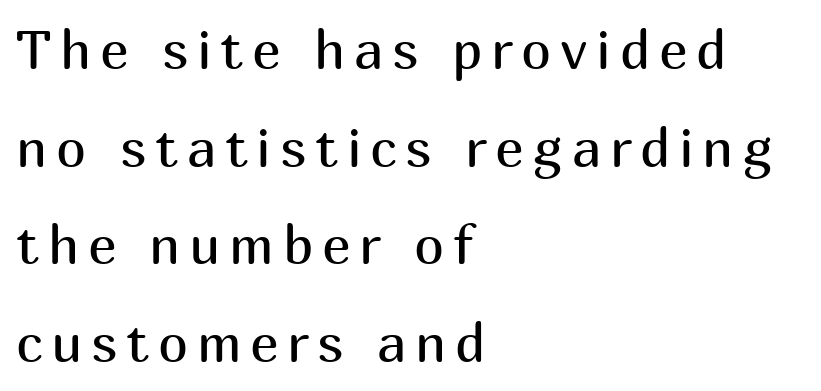
The image shows 54 px regular-weight sans-serif type, upright; set left-aligned, line spacing 1.81x, not underlined; medium stroke contrast and a medium x-height.
